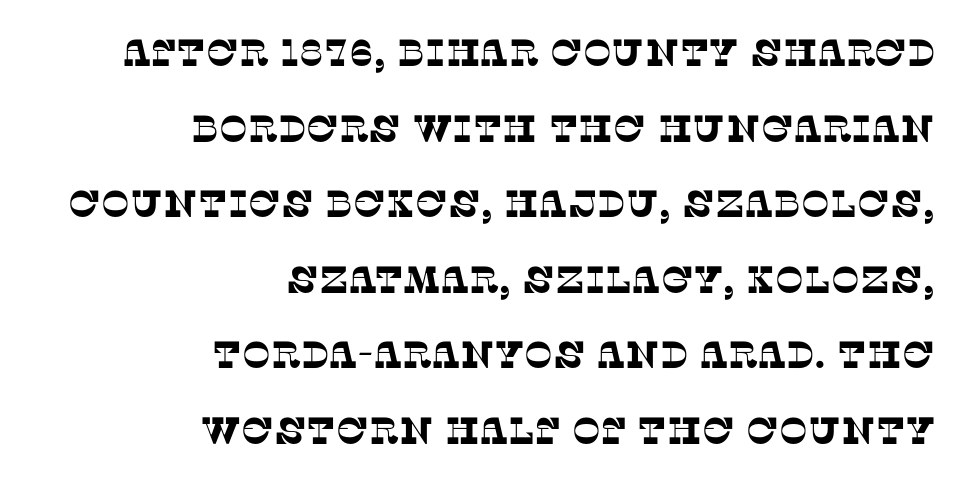
Q: Is the typeface a serif or a sans-serif typeface? A: Serif.
Q: Is the text underlined? A: No.
Q: How is the paragraph aligned? A: Right-aligned.
Q: Is the spacing between letters normal or unusually wide? A: Normal.
Q: Is the spacing between lines tight, normal or loose? A: Loose.
Q: Width (condensed, normal, or wide)? A: Normal.
Q: Stroke contrast? A: Low.
Q: x-height? A: Large.
Q: Monospaced? A: No.
